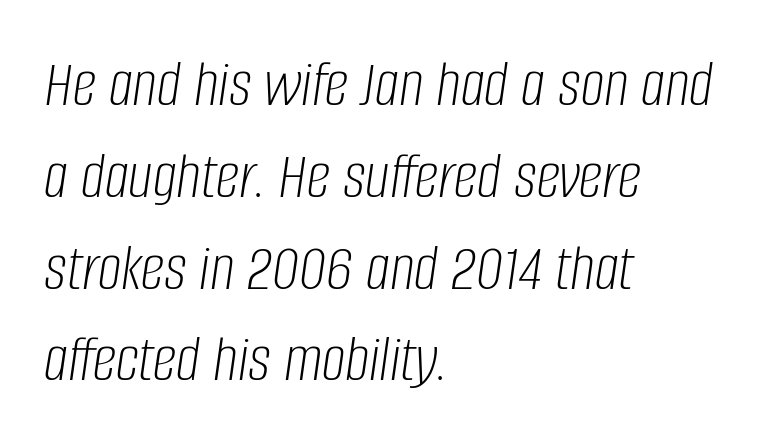
{"italic": "yes", "lean": "right", "slant_degrees": 8, "bold": "no", "weight": "light", "width": "condensed", "stroke_contrast": "low", "x_height": "large", "monospaced": "no", "underline": "no", "align": "left", "line_spacing": "normal", "line_spacing_ratio": 1.37, "letter_spacing": "normal", "letter_spacing_em": 0.0, "glyph_px": 67}
